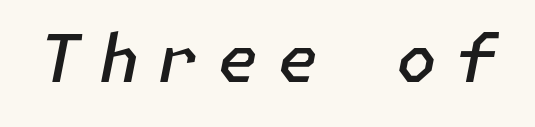
Q: Is the text bold? A: Semi-bold.
Q: Is the text italic (slanted)? A: Yes, it leans right by about 11 degrees.
Q: Is the text underlined? A: No.
Q: Is the spacing between letters normal or unusually wide? A: Unusually wide.
Q: Width (condensed, normal, or wide)? A: Normal.
Q: Stroke contrast? A: Low.
Q: x-height? A: Medium.
